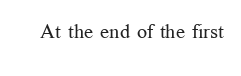
Posture: upright roman. Short note: letters normally spaced. The weight would be labelled regular, book, light, or lighter still. Lines of text with bare space underneath.
